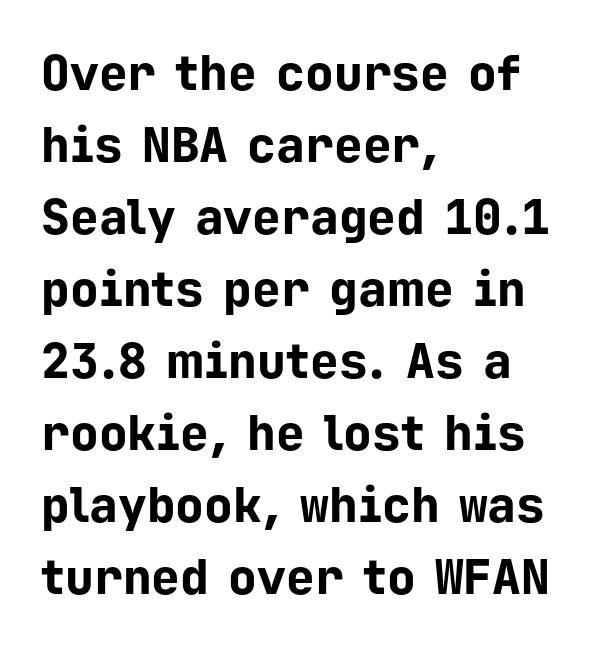
{"serif": "no", "italic": "no", "bold": "yes", "weight": "bold", "width": "normal", "stroke_contrast": "low", "x_height": "medium", "monospaced": "yes", "underline": "no", "align": "left", "line_spacing": "normal", "line_spacing_ratio": 1.5, "letter_spacing": "normal", "letter_spacing_em": 0.0, "glyph_px": 48}
